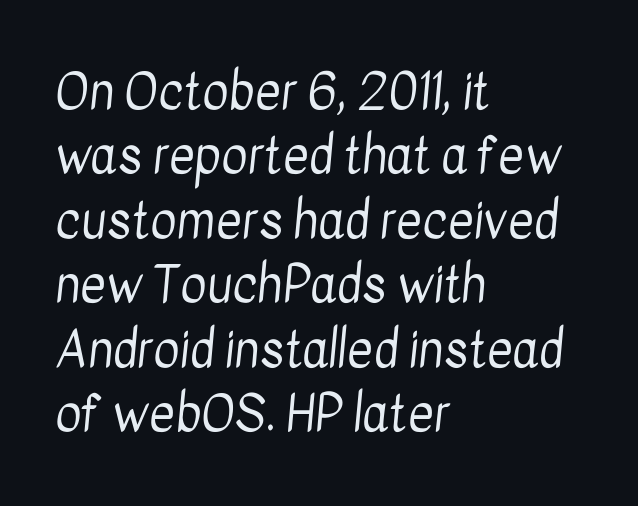
Leading matches the norm, producing a regular column. Stroke terminals: plain, sans-serif. The letters advance in unequal steps, a hallmark of proportional type. Horizontally, the lines are justified to the leading edge only.
